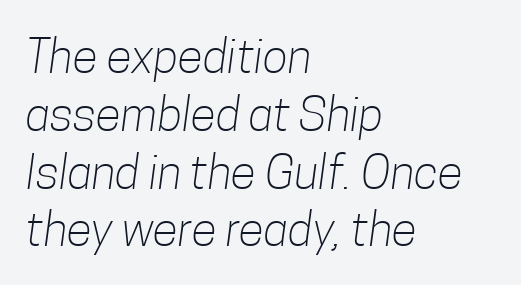
Q: Is the text bold? A: No.
Q: Is the typeface a serif or a sans-serif typeface? A: Sans-serif.
Q: Is the text underlined? A: No.
Q: How is the paragraph aligned? A: Left-aligned.
Q: Is the spacing between letters normal or unusually wide? A: Normal.
Q: Width (condensed, normal, or wide)? A: Condensed.
Q: Stroke contrast? A: Low.
Q: x-height? A: Medium.
Q: Monospaced? A: No.
